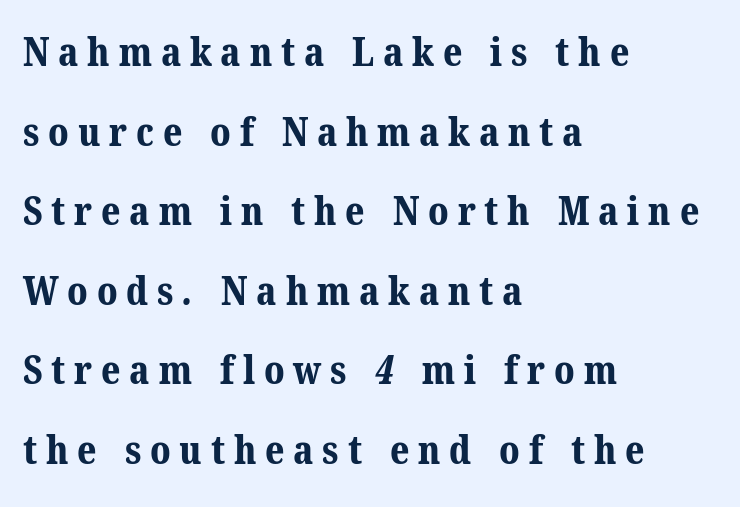
The words here are not underlined. This rendering uses left alignment, leaving the right contour irregular. You could only call the tracking loose — the letters float apart. Serifs: yes, visible at the terminals of the letterforms. As a designer I'd log this as weight 700, bold.
